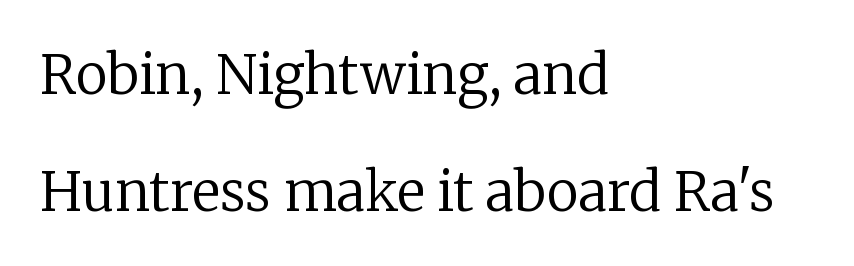
The letters carry serifs — small finishing strokes at the ends of their stems. These lines are set flush left with a ragged right edge. The passage shown stacks its lines with a broad gap. The rendering uses natural spacing where letterforms have individual widths. No heavy texture on the line: the type isn't bold.
